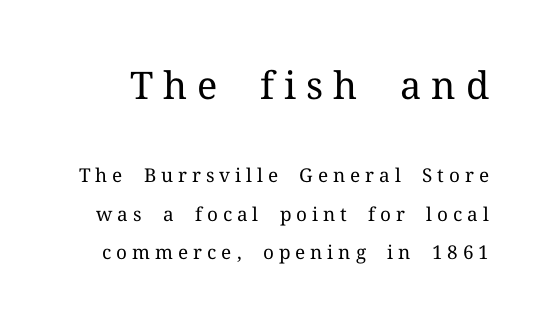
The block of text is sparse from top to bottom, with ample space between rows. Weight class: somewhere from thin through regular. Every stem runs plumb, perpendicular to the baseline. The designer gave the opening block more size than the closing block. Think of a printed novel: that variable character pitch is what you see here.
